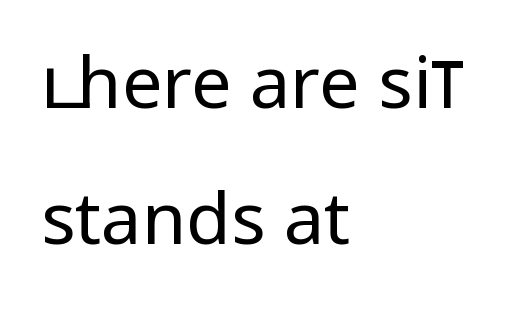
{"serif": "no", "italic": "no", "bold": "no", "weight": "regular", "width": "condensed", "stroke_contrast": "low", "x_height": "large", "monospaced": "no", "underline": "no", "align": "left", "line_spacing_ratio": 1.89, "letter_spacing": "normal", "letter_spacing_em": 0.0, "glyph_px": 72}
